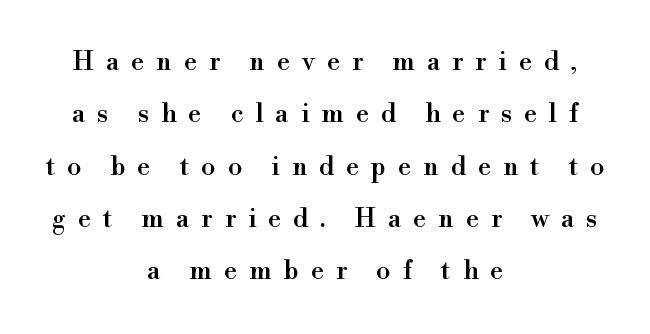
Q: Is the text italic (slanted)? A: No, it is upright.
Q: Is the text underlined? A: No.
Q: How is the paragraph aligned? A: Centered.
Q: Is the spacing between letters normal or unusually wide? A: Unusually wide.
Q: Is the spacing between lines tight, normal or loose? A: Loose.
